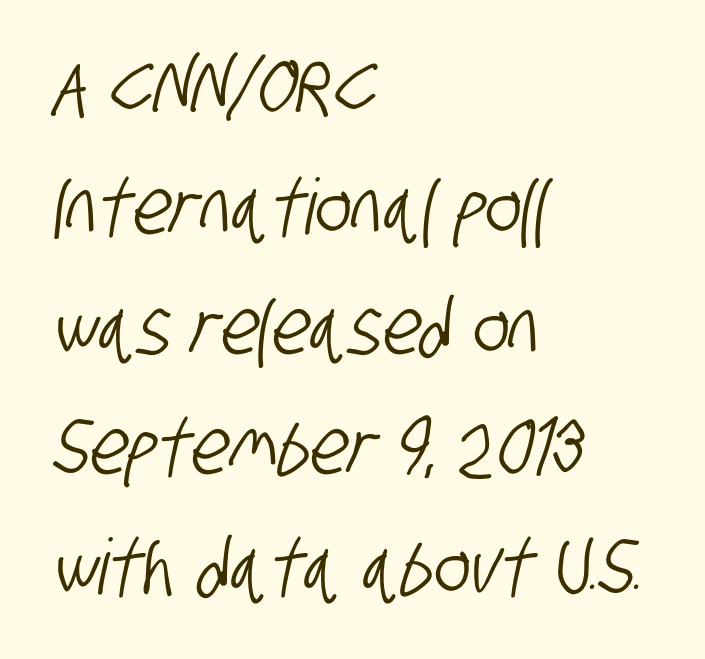
The image shows 77 px condensed sans-serif type; set left-aligned, normal line spacing (1.56x), normal letter spacing, not underlined; low stroke contrast and a large x-height.
